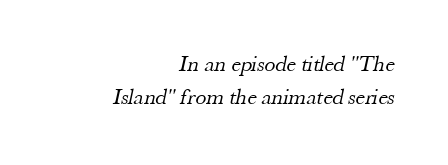
Q: Is the text bold? A: No.
Q: Is the text underlined? A: No.
Q: How is the paragraph aligned? A: Right-aligned.
Q: Is the spacing between letters normal or unusually wide? A: Normal.
Q: Is the spacing between lines tight, normal or loose? A: Normal.
